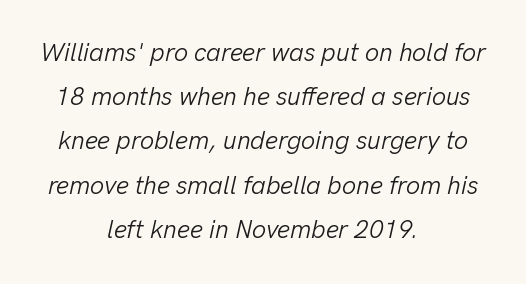
The image shows 25 px text type, italic (leaning right); set centered, line spacing 1.77x, normal letter spacing, not underlined.
